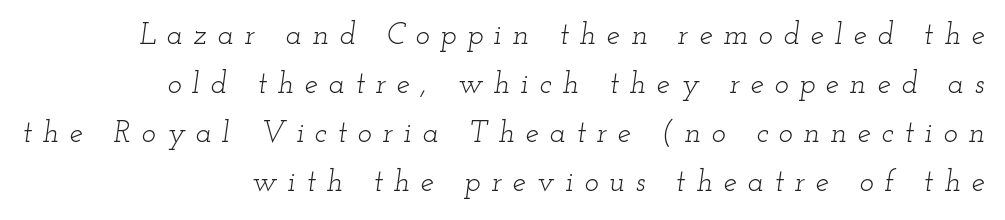
The image shows 30 px light, wide serif type, italic (leaning right); set right-aligned, normal line spacing (1.63x), unusually wide letter spacing (+0.36 em), not underlined; low stroke contrast and a small x-height.
